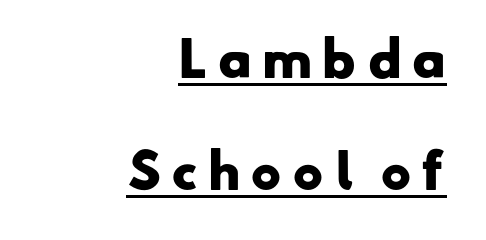
Q: Is the text bold? A: Yes.
Q: Is the typeface a serif or a sans-serif typeface? A: Sans-serif.
Q: Is the text underlined? A: Yes.
Q: How is the paragraph aligned? A: Right-aligned.
Q: Is the spacing between letters normal or unusually wide? A: Unusually wide.
Q: Is the spacing between lines tight, normal or loose? A: Loose.
Q: Width (condensed, normal, or wide)? A: Wide.
Q: Stroke contrast? A: Low.
Q: x-height? A: Small.
Q: Monospaced? A: No.
